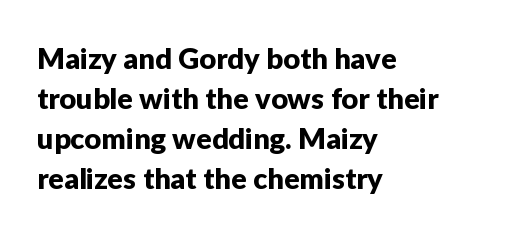
Descenders are the only things crossing below the line. The passage shown is typed in a proportional face where columns would drift. The horizontal fit of the characters is conventional and even. This rendering uses left alignment, leaving the right contour irregular. Regarding leading, the lines here are spaced in the standard way.
